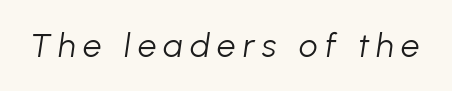
A light-to-regular cut is what we see here. Anything drawn beneath the words? Only blank space. Display-style spreading of the glyphs; the letterfit is very open. If you drew a line through each stem, it would be angled.
